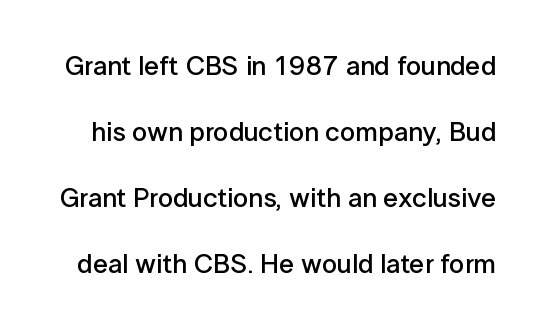
Does the leading feel generous? Absolutely, it's lavish. Characters follow at the spacing the type designer built in. In terms of weight, the rendering is demibold, just under bold. Glance below the letters and you will spot only blank space. The specimen reads as upright at a glance.
